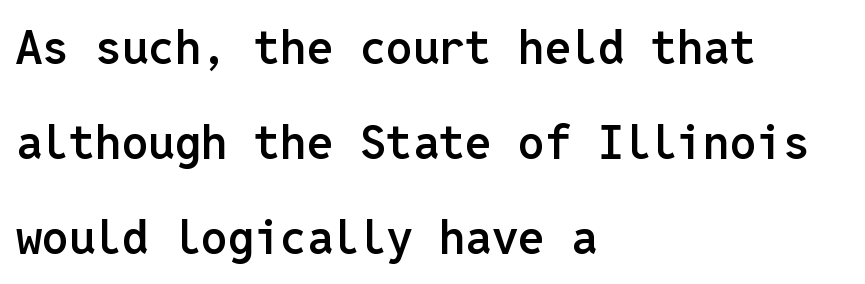
Looks like terminal output: every glyph gets an equal slot. A clean baseline with only descenders dipping below it. Unlike italic type, these characters show no tilt at all. Loosely led — the rows are spread out.
